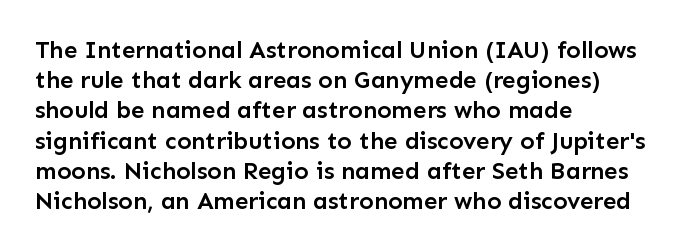
The image shows 24 px text type, upright; set left-aligned, normal line spacing (1.26x), normal letter spacing, not underlined.
